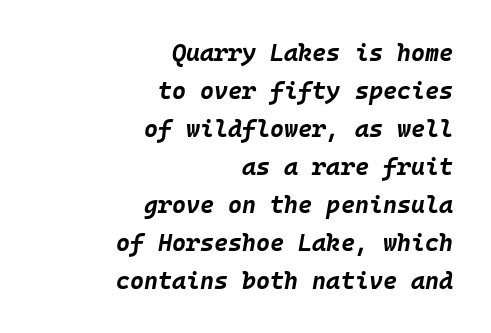
The ragged edge is on the left, which tells us the setting is flush right. What's the leading like? Ordinary, nothing unusual. Observe the lean: these are italic letterforms. Each row of text sits above clean, open space. The glyphs have the mass of a bold cut. There is no visible air inserted between adjacent glyphs.
